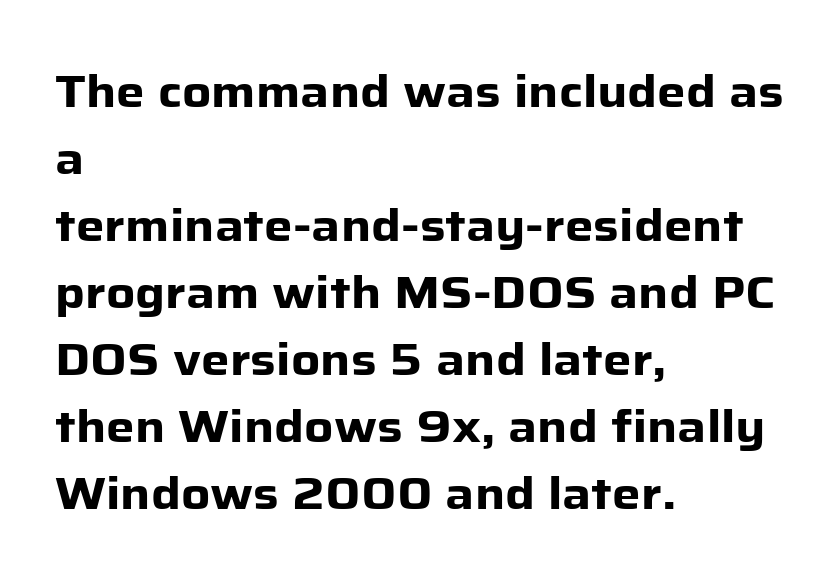
Q: Is the text bold? A: Yes.
Q: Is the text italic (slanted)? A: No, it is upright.
Q: Is the typeface a serif or a sans-serif typeface? A: Sans-serif.
Q: Is the text underlined? A: No.
Q: How is the paragraph aligned? A: Left-aligned.
Q: Is the spacing between letters normal or unusually wide? A: Normal.
Q: Is the spacing between lines tight, normal or loose? A: Normal.
Q: Width (condensed, normal, or wide)? A: Normal.
Q: Stroke contrast? A: Low.
Q: x-height? A: Medium.
Q: Monospaced? A: No.
